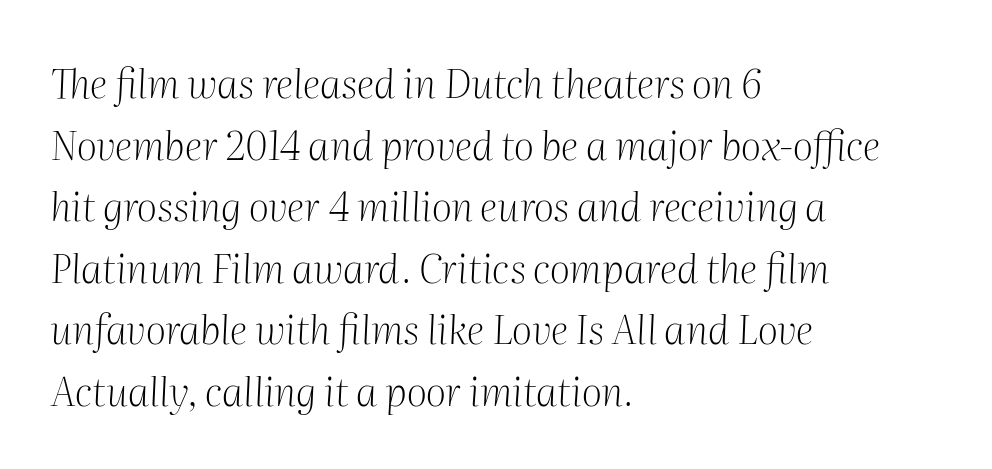
Q: Is the text bold? A: No.
Q: Is the text italic (slanted)? A: Yes, it leans right by about 2 degrees.
Q: Is the typeface a serif or a sans-serif typeface? A: Serif.
Q: Is the text underlined? A: No.
Q: How is the paragraph aligned? A: Left-aligned.
Q: Is the spacing between letters normal or unusually wide? A: Normal.
Q: Is the spacing between lines tight, normal or loose? A: Normal.
Q: Width (condensed, normal, or wide)? A: Normal.
Q: Stroke contrast? A: Medium.
Q: x-height? A: Medium.
Q: Monospaced? A: No.
